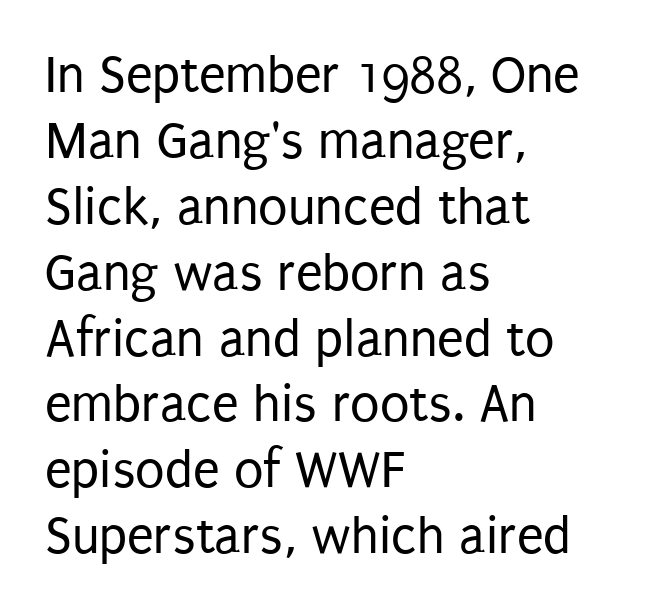
{"serif": "no", "italic": "no", "bold": "no", "weight": "regular", "width": "condensed", "stroke_contrast": "low", "x_height": "large", "monospaced": "no", "underline": "no", "align": "left", "line_spacing_ratio": 1.22, "letter_spacing": "normal", "letter_spacing_em": 0.0, "glyph_px": 54}
